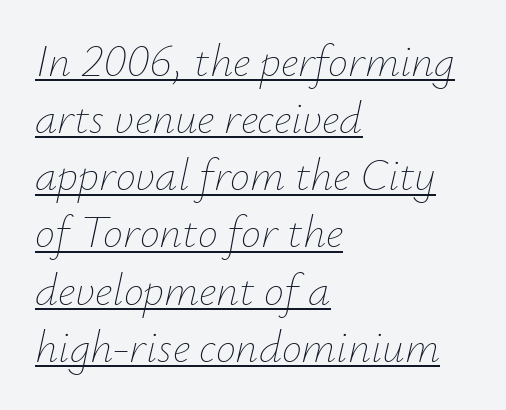
{"italic": "yes", "lean": "right", "slant_degrees": 12, "bold": "no", "weight": "thin", "width": "normal", "stroke_contrast": "low", "x_height": "small", "monospaced": "no", "underline": "yes", "align": "left", "line_spacing": "normal", "line_spacing_ratio": 1.27, "letter_spacing": "normal", "letter_spacing_em": 0.0, "glyph_px": 45}
